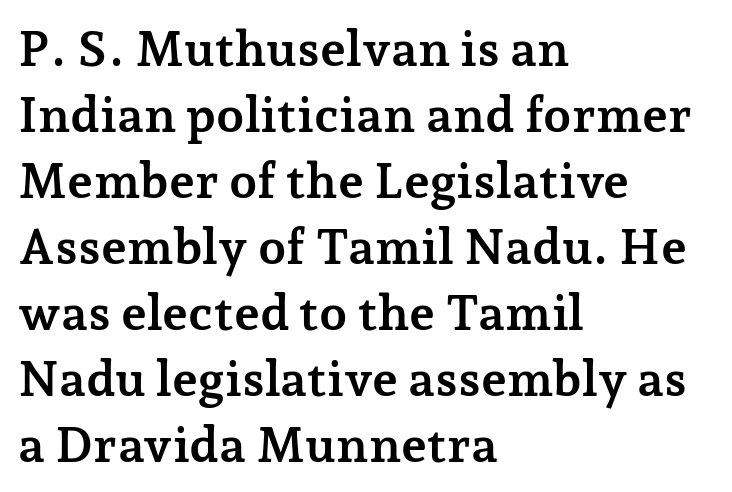
Q: Is the text bold? A: Yes.
Q: Is the text italic (slanted)? A: No, it is upright.
Q: Is the typeface a serif or a sans-serif typeface? A: Serif.
Q: Is the text underlined? A: No.
Q: How is the paragraph aligned? A: Left-aligned.
Q: Is the spacing between letters normal or unusually wide? A: Normal.
Q: Is the spacing between lines tight, normal or loose? A: Normal.
Q: Width (condensed, normal, or wide)? A: Normal.
Q: Stroke contrast? A: Low.
Q: x-height? A: Medium.
Q: Monospaced? A: No.
